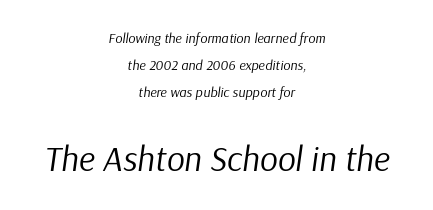
Q: Is the text bold? A: No.
Q: Is the text italic (slanted)? A: Yes, it leans right by about 9 degrees.
Q: Is the text underlined? A: No.
Q: How is the paragraph aligned? A: Centered.
Q: Is the spacing between letters normal or unusually wide? A: Normal.
Q: Is the spacing between lines tight, normal or loose? A: Loose.
Q: Which block of text is set in a larger size, the first (top) or the second (bottom)? A: The second (bottom) one.
Q: Width (condensed, normal, or wide)? A: Normal.
Q: Stroke contrast? A: Low.
Q: x-height? A: Medium.
Q: Monospaced? A: No.
